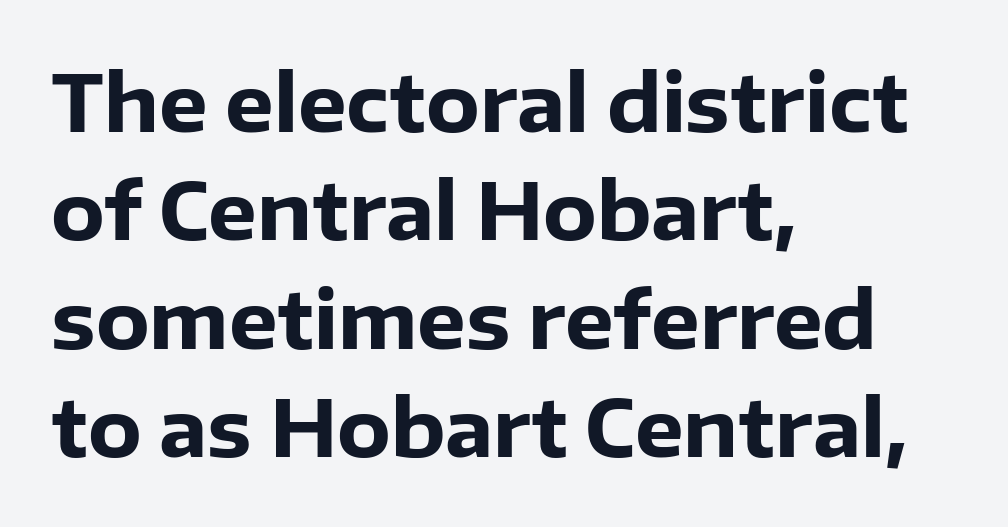
Q: Is the text bold? A: Yes.
Q: Is the text italic (slanted)? A: No, it is upright.
Q: Is the typeface a serif or a sans-serif typeface? A: Sans-serif.
Q: Is the text underlined? A: No.
Q: How is the paragraph aligned? A: Left-aligned.
Q: Is the spacing between letters normal or unusually wide? A: Normal.
Q: Is the spacing between lines tight, normal or loose? A: Normal.
Q: Width (condensed, normal, or wide)? A: Normal.
Q: Stroke contrast? A: Low.
Q: x-height? A: Medium.
Q: Monospaced? A: No.
